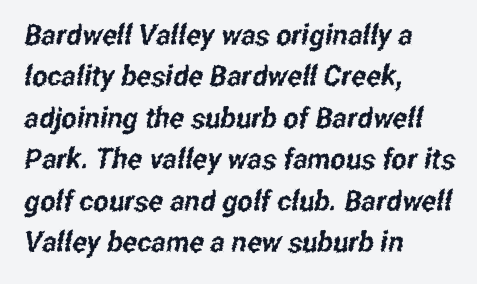
Anything drawn beneath the words? Only blank space. This rendering uses left alignment, leaving the right contour irregular. The passage shown has conventional tracking throughout. Note the varied advance widths — an 'i' is clearly narrower than an 'm'.
